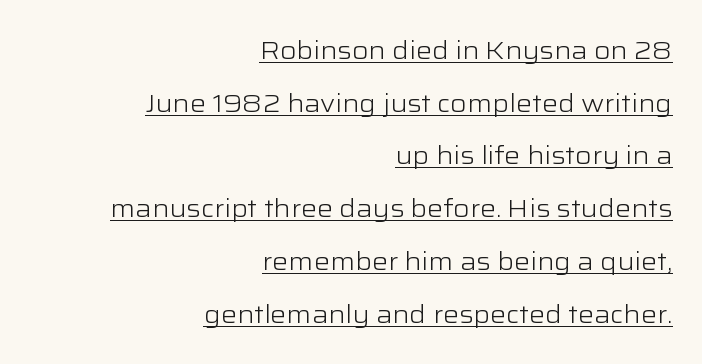
{"italic": "no", "bold": "no", "underline": "yes", "align": "right", "line_spacing": "loose", "line_spacing_ratio": 2.11, "letter_spacing": "normal", "letter_spacing_em": 0.0, "glyph_px": 25}
